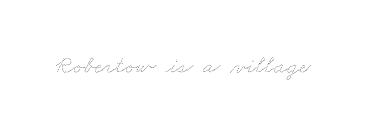
The image shows 25 px text type; set normal letter spacing, not underlined.
